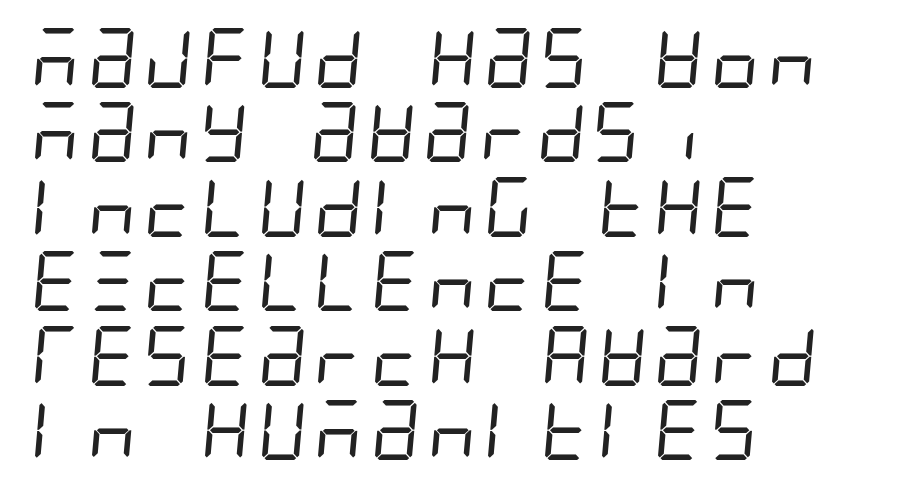
Classification — sans serif. This reads as an unemphasized weight, regular at the heaviest. Honestly, the letter spacing is just normal — you wouldn't notice it. The lines in this sample share a left origin and differ only in where they stop. Quick note: underline off.
